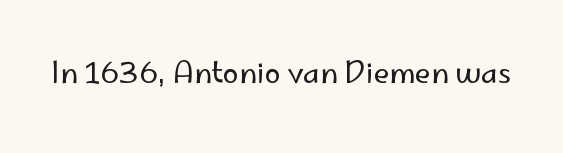
Does extra space separate the letters? No, they use regular spacing. The passage shown is typed in a proportional face where columns would drift. Descenders are the only things crossing below the line. The face used here is a sans, in the tradition of grotesques and geometrics. No chunkiness to these letters — they're not bold. Posture: upright roman.
